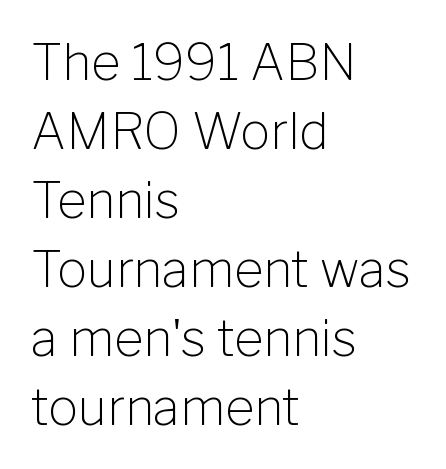
{"serif": "no", "italic": "no", "bold": "no", "weight": "light", "width": "normal", "stroke_contrast": "low", "x_height": "medium", "monospaced": "no", "underline": "no", "align": "left", "line_spacing": "normal", "line_spacing_ratio": 1.38, "letter_spacing": "normal", "letter_spacing_em": 0.0, "glyph_px": 50}
